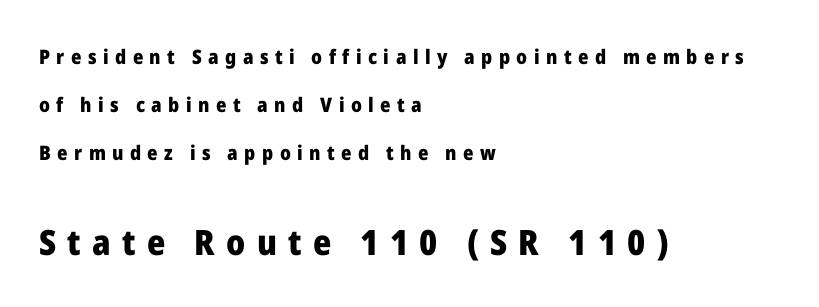
The image shows 35 px heavy sans-serif type, upright; set left-aligned, loose line spacing (2.4x), unusually wide letter spacing (+0.32 em), not underlined; the second (bottom) block is 1.75x larger; low stroke contrast and a medium x-height.
